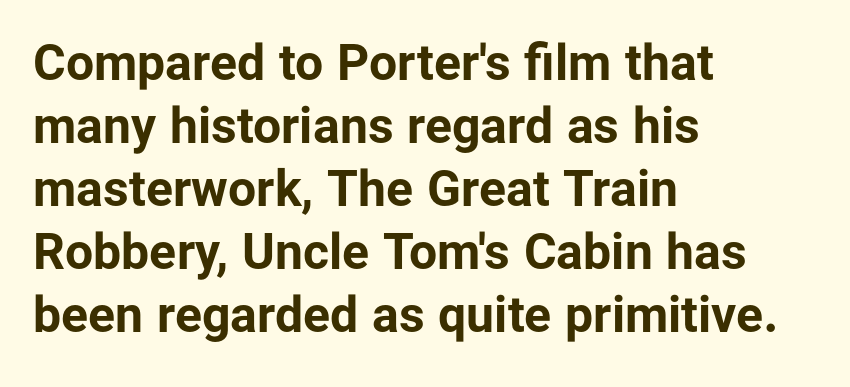
Q: Is the text bold? A: Yes.
Q: Is the text italic (slanted)? A: No, it is upright.
Q: Is the typeface a serif or a sans-serif typeface? A: Sans-serif.
Q: Is the text underlined? A: No.
Q: How is the paragraph aligned? A: Left-aligned.
Q: Is the spacing between letters normal or unusually wide? A: Normal.
Q: Is the spacing between lines tight, normal or loose? A: Normal.
Q: Width (condensed, normal, or wide)? A: Normal.
Q: Stroke contrast? A: Low.
Q: x-height? A: Medium.
Q: Monospaced? A: No.
